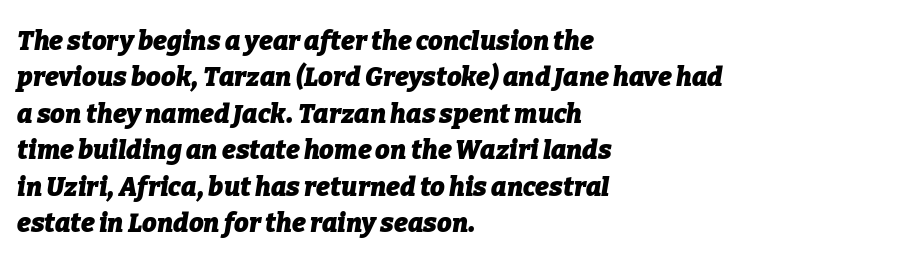
Look at the tracking — it's just the regular setting, nothing added. Look at the stroke-to-counter ratio: heavy, a bold. The glyphs are unaccompanied by any horizontal stroke below them. One-word summary of the alignment: left.
